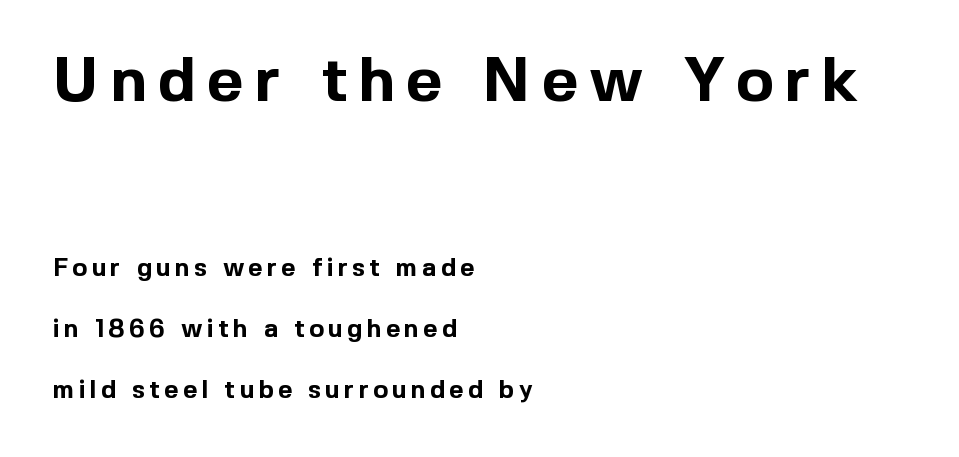
{"serif": "no", "italic": "no", "bold": "yes", "weight": "bold", "width": "normal", "x_height": "medium", "monospaced": "no", "underline": "no", "align": "left", "line_spacing": "loose", "line_spacing_ratio": 2.44, "larger_block": "first", "size_ratio": 2.52, "glyph_px": 63}
